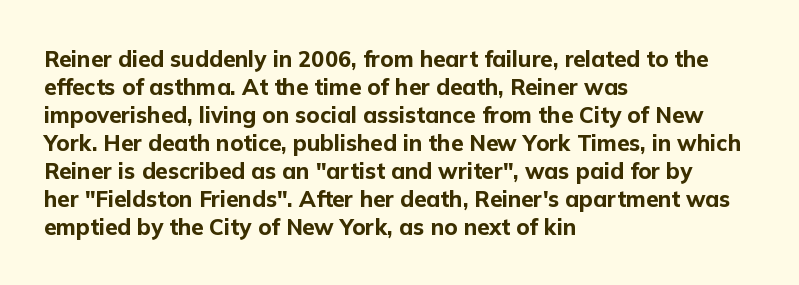
{"italic": "no", "bold": "yes", "underline": "no", "align": "left", "line_spacing": "normal", "line_spacing_ratio": 1.27, "letter_spacing": "normal", "letter_spacing_em": 0.0, "glyph_px": 22}
